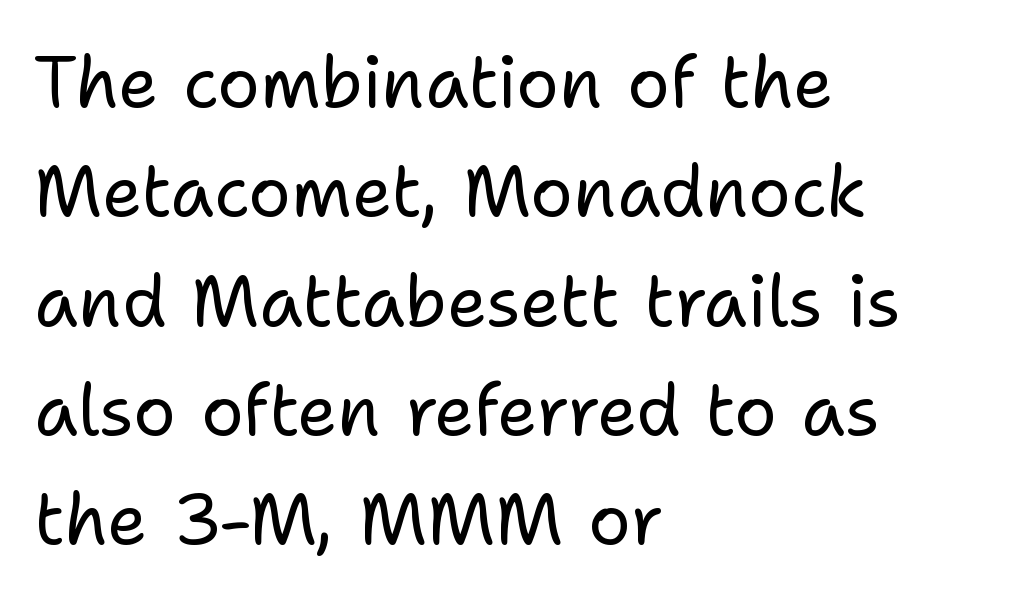
Q: Is the text bold? A: No.
Q: Is the text italic (slanted)? A: No, it is upright.
Q: Is the typeface a serif or a sans-serif typeface? A: Sans-serif.
Q: Is the text underlined? A: No.
Q: How is the paragraph aligned? A: Left-aligned.
Q: Is the spacing between letters normal or unusually wide? A: Normal.
Q: Is the spacing between lines tight, normal or loose? A: Normal.
Q: Width (condensed, normal, or wide)? A: Normal.
Q: Stroke contrast? A: Low.
Q: x-height? A: Medium.
Q: Monospaced? A: No.
